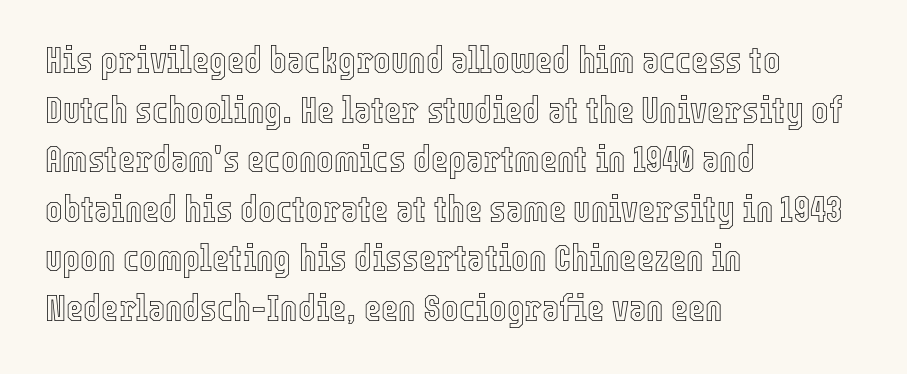
{"italic": "no", "width": "condensed", "x_height": "medium", "monospaced": "no", "underline": "no", "align": "left", "line_spacing": "normal", "line_spacing_ratio": 1.34, "letter_spacing": "normal", "letter_spacing_em": 0.0, "glyph_px": 37}
